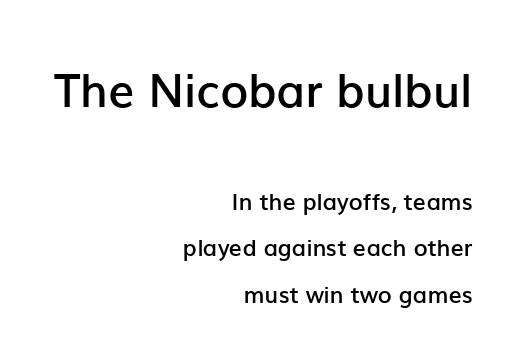
Q: Is the text bold? A: Semi-bold.
Q: Is the text italic (slanted)? A: No, it is upright.
Q: Is the typeface a serif or a sans-serif typeface? A: Sans-serif.
Q: Is the text underlined? A: No.
Q: How is the paragraph aligned? A: Right-aligned.
Q: Is the spacing between letters normal or unusually wide? A: Normal.
Q: Is the spacing between lines tight, normal or loose? A: Loose.
Q: Which block of text is set in a larger size, the first (top) or the second (bottom)? A: The first (top) one.
Q: Width (condensed, normal, or wide)? A: Normal.
Q: Stroke contrast? A: Low.
Q: x-height? A: Medium.
Q: Monospaced? A: No.
